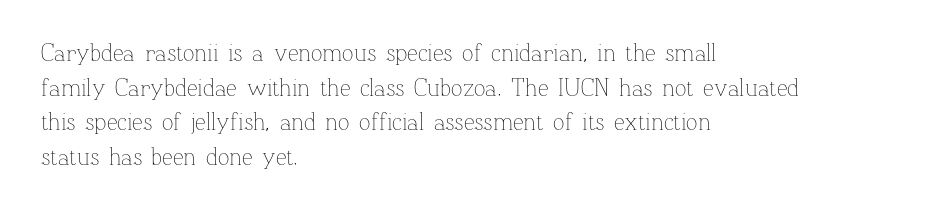
Regarding leading, the lines here are spaced in the standard way. The letters look calm and open, with moderate or lighter stems. Layout note: lines flush left. The rendering keeps characters at their native spacing. The lettering stays uniformly vertical, giving the passage a roman look. Underline: absent.
